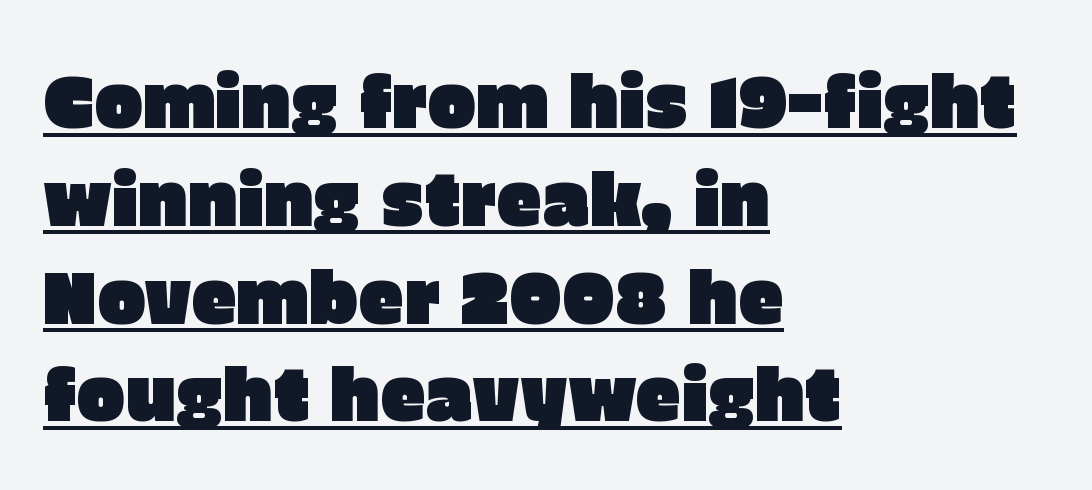
The leading is moderate, giving the passage an even texture. The text was rendered using a sans face with plain stroke endings. The words here are underlined. Nothing unusual about the tracking: characters are spaced as the font intends. No italicization has been applied; the sample stays upright.
